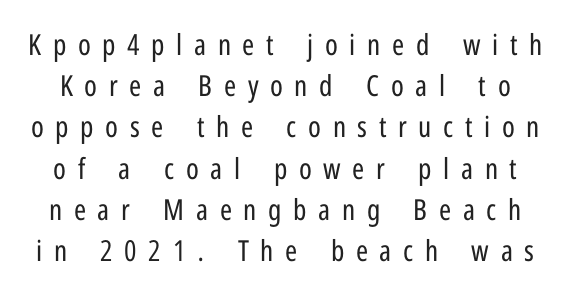
Q: Is the text bold? A: No.
Q: Is the text italic (slanted)? A: No, it is upright.
Q: Is the typeface a serif or a sans-serif typeface? A: Sans-serif.
Q: Is the text underlined? A: No.
Q: Is the spacing between letters normal or unusually wide? A: Unusually wide.
Q: Is the spacing between lines tight, normal or loose? A: Normal.
Q: Width (condensed, normal, or wide)? A: Condensed.
Q: Stroke contrast? A: Low.
Q: x-height? A: Medium.
Q: Monospaced? A: No.
